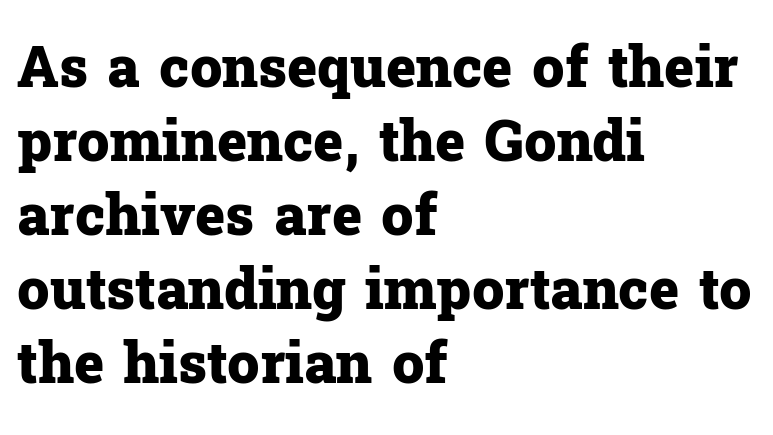
The gap between lines stays unmarked. The letters are bold, with thick, heavy strokes. This sample uses an upright cut, with every glyph sitting square on the baseline. Letterform terminals end in serifs throughout the passage. A classic flush-left, rag-right setting is used for this passage.
